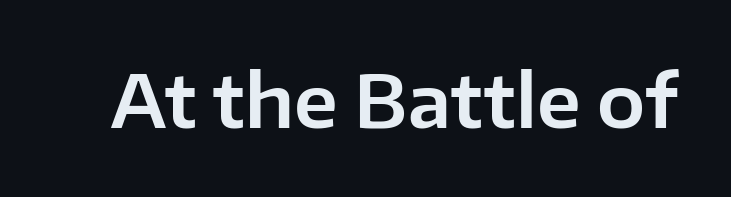
The text was rendered using a sans face with plain stroke endings. Between one letter and the next there's only the usual sliver of space. Looks like regular typesetting: each glyph gets only the width it needs. Words float on clear page, feet unadorned. The font's upright variant was chosen for this text.
